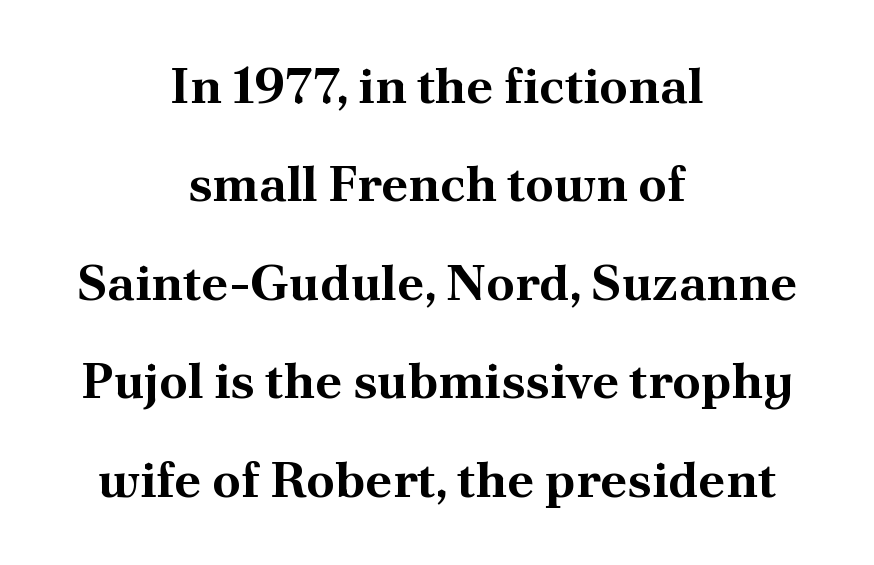
Q: Is the text bold? A: Yes.
Q: Is the text italic (slanted)? A: No, it is upright.
Q: Is the typeface a serif or a sans-serif typeface? A: Serif.
Q: Is the text underlined? A: No.
Q: How is the paragraph aligned? A: Centered.
Q: Is the spacing between letters normal or unusually wide? A: Normal.
Q: Is the spacing between lines tight, normal or loose? A: Loose.
Q: Width (condensed, normal, or wide)? A: Normal.
Q: Stroke contrast? A: Medium.
Q: x-height? A: Small.
Q: Monospaced? A: No.
